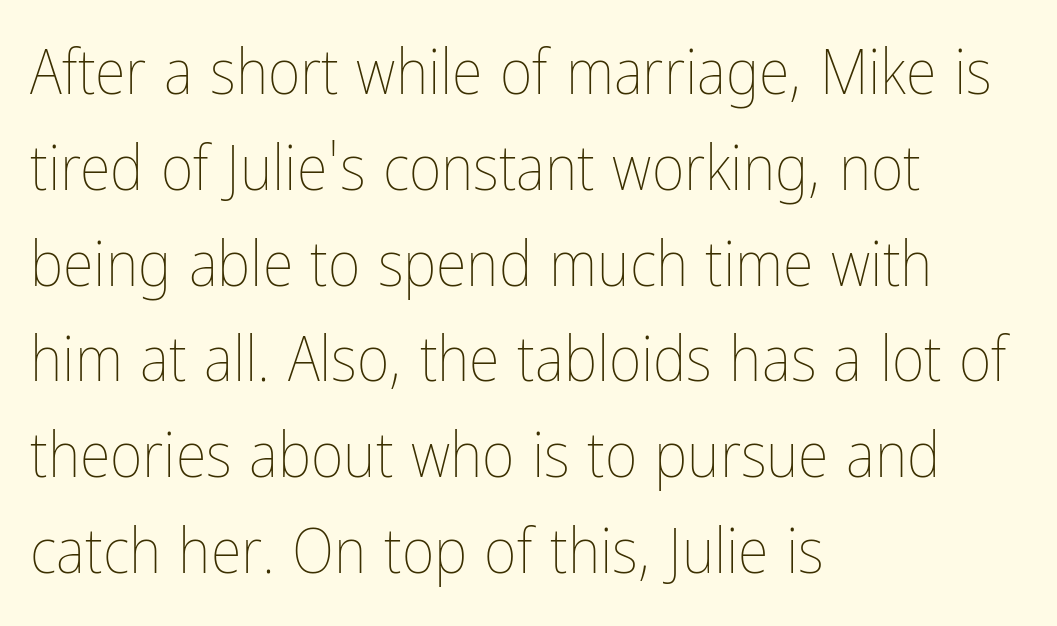
Q: Is the text bold? A: No.
Q: Is the text italic (slanted)? A: No, it is upright.
Q: Is the text underlined? A: No.
Q: How is the paragraph aligned? A: Left-aligned.
Q: Is the spacing between letters normal or unusually wide? A: Normal.
Q: Is the spacing between lines tight, normal or loose? A: Normal.
Q: Width (condensed, normal, or wide)? A: Condensed.
Q: Stroke contrast? A: Low.
Q: x-height? A: Medium.
Q: Monospaced? A: No.
